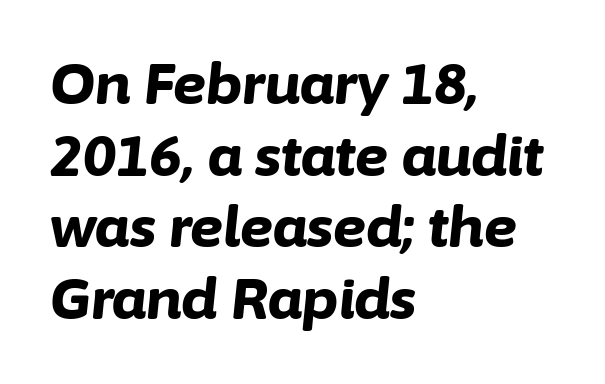
The type is set solid horizontally, with unmodified tracking. Each glyph is drawn with heavy, bold strokes. Has an underline been added? It has not. Leading matches the norm, producing a regular column. There's an unmistakable incline to the writing here.
